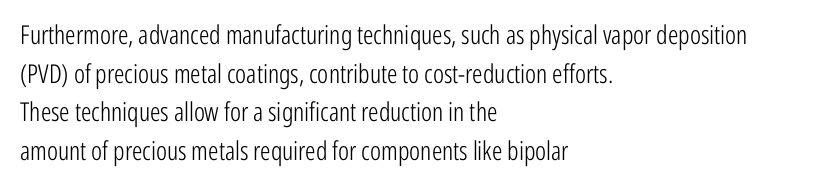
Q: Is the text bold? A: No.
Q: Is the text italic (slanted)? A: No, it is upright.
Q: Is the text underlined? A: No.
Q: How is the paragraph aligned? A: Left-aligned.
Q: Is the spacing between letters normal or unusually wide? A: Normal.
Q: Is the spacing between lines tight, normal or loose? A: Normal.
